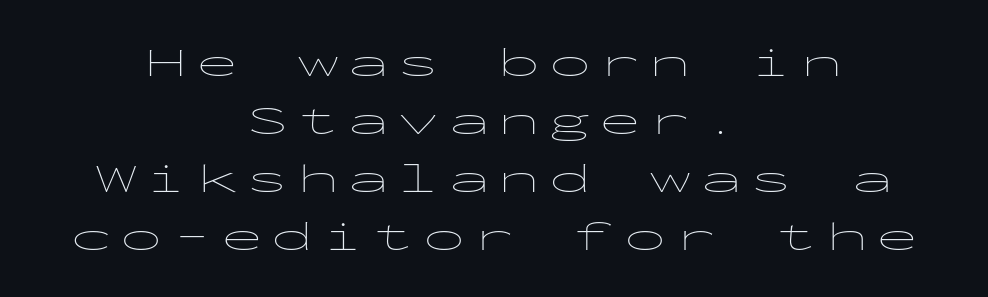
Underline: absent. Where is the straight margin? There isn't one; the lines are centered. Spacing verdict: monospaced, one width for all characters. Letterform terminals end flat and unadorned throughout the passage. Glyph-to-glyph distance is far greater than everyday printed text.
